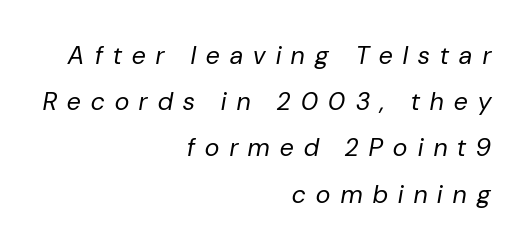
Q: Is the text bold? A: No.
Q: Is the text italic (slanted)? A: Yes, it leans right by about 10 degrees.
Q: Is the text underlined? A: No.
Q: How is the paragraph aligned? A: Right-aligned.
Q: Is the spacing between letters normal or unusually wide? A: Unusually wide.
